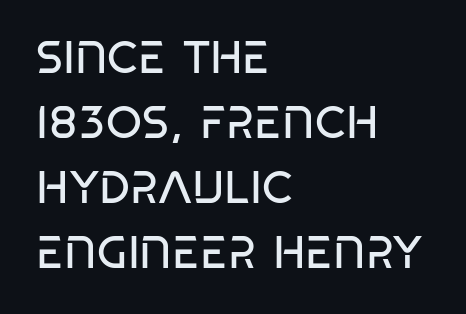
If you measured baseline to baseline, you'd find a middling distance. Observe the ordinary spacing: letters are neighbours, not strangers. The letters advance in unequal steps, a hallmark of proportional type. The passage shown is typeset with a sans-serif family. Italic? Not at all — the glyphs are vertical.
